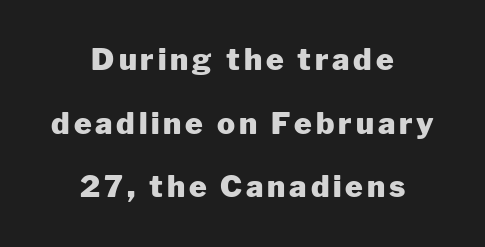
Q: Is the text bold? A: Yes.
Q: Is the text italic (slanted)? A: No, it is upright.
Q: Is the typeface a serif or a sans-serif typeface? A: Sans-serif.
Q: Is the text underlined? A: No.
Q: How is the paragraph aligned? A: Centered.
Q: Is the spacing between lines tight, normal or loose? A: Loose.
Q: Width (condensed, normal, or wide)? A: Normal.
Q: Stroke contrast? A: Low.
Q: x-height? A: Medium.
Q: Monospaced? A: No.
